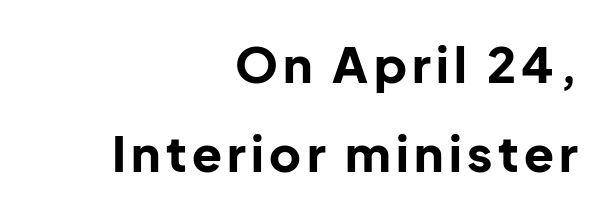
The image shows 49 px bold sans-serif type, upright; set right-aligned, line spacing 1.81x, not underlined; low stroke contrast and a medium x-height.
